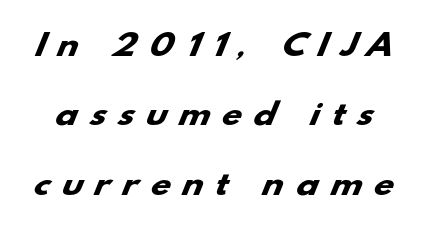
The image shows 29 px heavy, wide sans-serif type; set loose line spacing (2.39x), unusually wide letter spacing (+0.45 em), not underlined; low stroke contrast and a small x-height.
